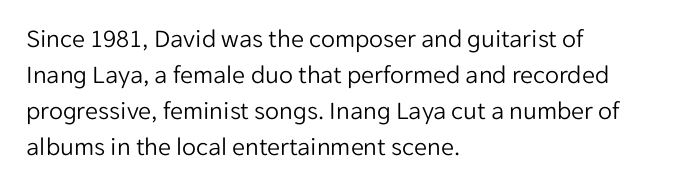
The image shows 26 px text type, upright; set left-aligned, normal line spacing (1.39x), normal letter spacing, not underlined.
